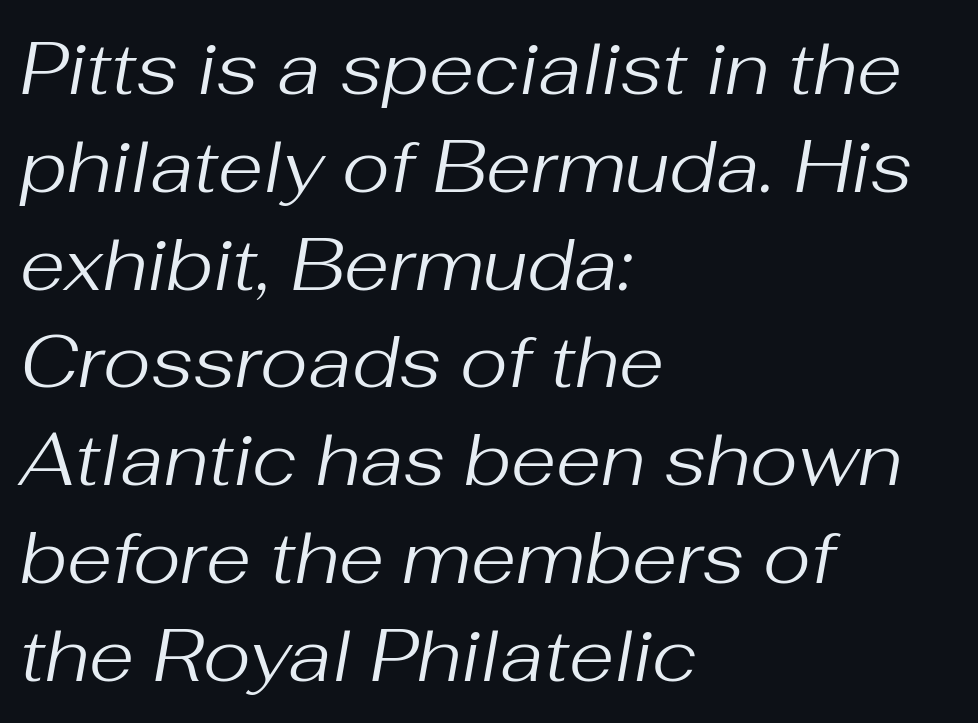
Q: Is the text bold? A: No.
Q: Is the text italic (slanted)? A: Yes, it leans right by about 10 degrees.
Q: Is the text underlined? A: No.
Q: How is the paragraph aligned? A: Left-aligned.
Q: Is the spacing between letters normal or unusually wide? A: Normal.
Q: Is the spacing between lines tight, normal or loose? A: Normal.
Q: Width (condensed, normal, or wide)? A: Normal.
Q: Stroke contrast? A: Medium.
Q: x-height? A: Medium.
Q: Monospaced? A: No.
